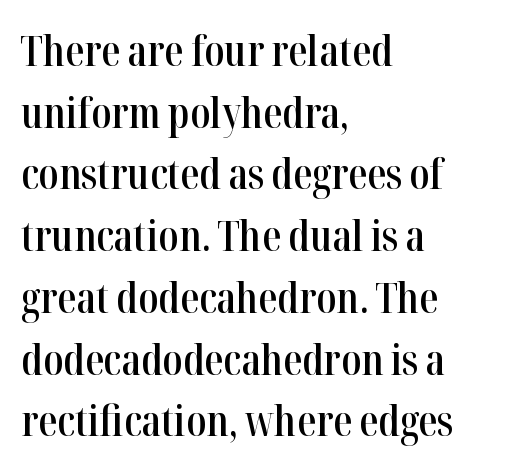
Posture: straight, roman, zero tilt. Rule under the text: the space is simply empty. The tracking reads as untouched default to a designer's eye. These lines are composed in type with serifs. Think of a printed novel: that variable character pitch is what you see here. Is the type bold? Partly — it's a semibold, heavier than regular but not fully bold.
